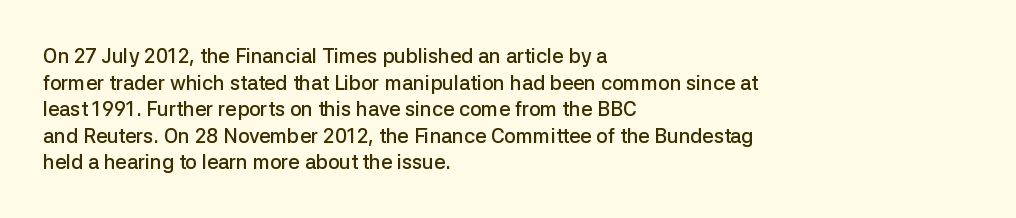
The image shows 20 px text type, upright; set left-aligned, normal line spacing (1.33x), normal letter spacing, not underlined.
